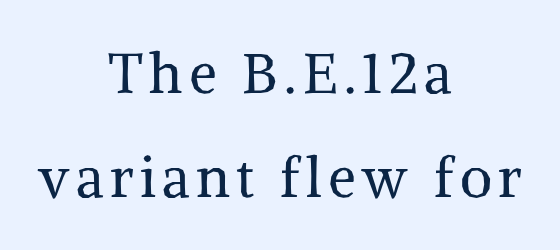
Q: Is the text bold? A: No.
Q: Is the text italic (slanted)? A: No, it is upright.
Q: Is the typeface a serif or a sans-serif typeface? A: Serif.
Q: Is the text underlined? A: No.
Q: How is the paragraph aligned? A: Centered.
Q: Width (condensed, normal, or wide)? A: Normal.
Q: Stroke contrast? A: Medium.
Q: x-height? A: Medium.
Q: Monospaced? A: No.
